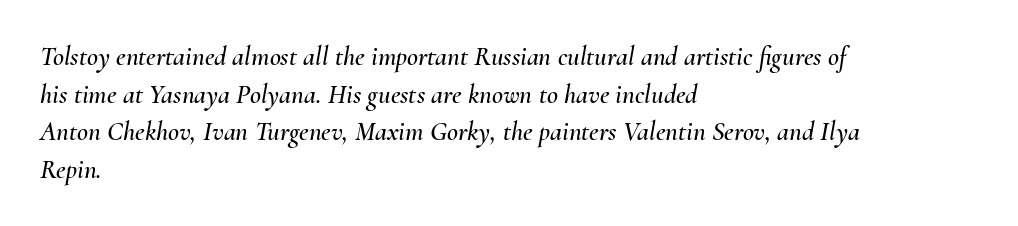
Does the leading feel generous? No, just average. The baseline area is clear. If you drew a line through each stem, it would be angled. Nothing unusual about the tracking: characters are spaced as the font intends.
